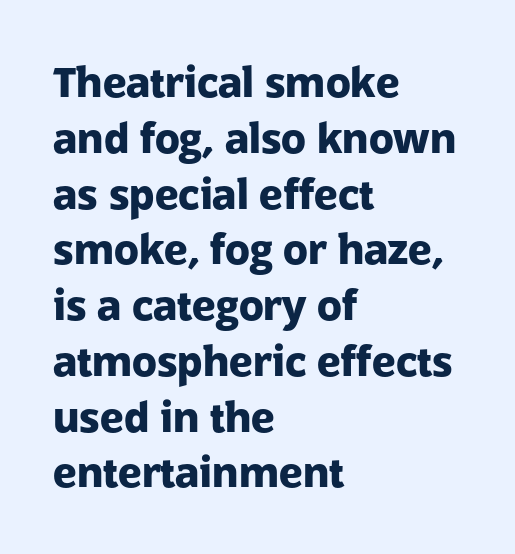
The image shows 41 px heavy sans-serif type, upright; set left-aligned, normal line spacing (1.36x), normal letter spacing, not underlined; low stroke contrast and a medium x-height.
